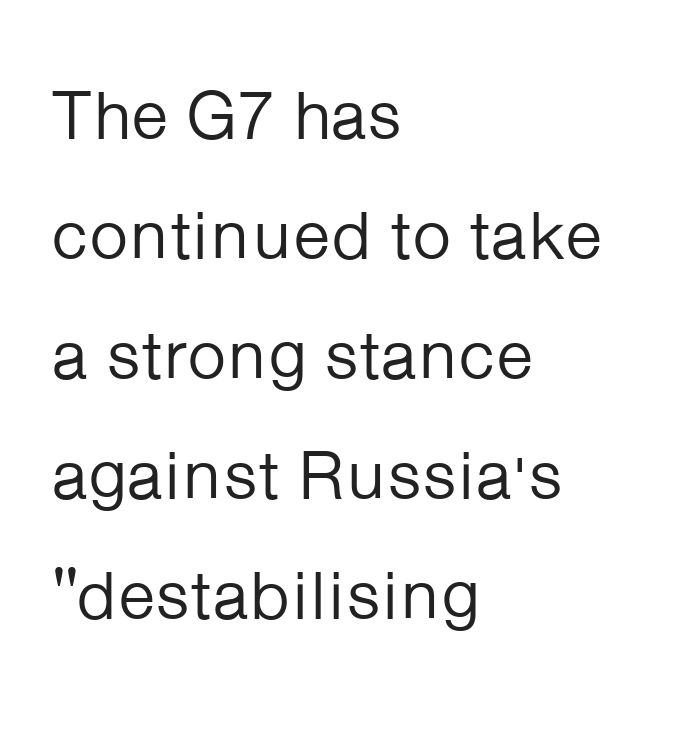
Underline: absent. Nope, no serifs anywhere on these letters. Teacher's note: observe the even left margin — that is flush-left alignment. Nope, not italic — everything's standing straight. Think of a printed novel: that variable character pitch is what you see here. Nothing unusual about the tracking: characters are spaced as the font intends.
